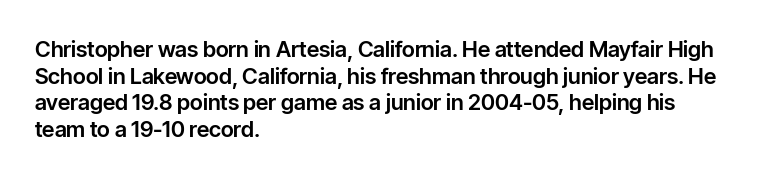
{"italic": "no", "underline": "no", "align": "left", "line_spacing_ratio": 1.21, "letter_spacing": "normal", "letter_spacing_em": 0.0, "glyph_px": 22}
